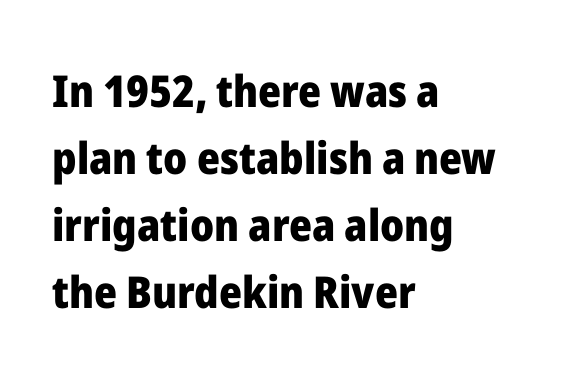
Letter spacing: default. Italic? Not at all — the glyphs are vertical. As a designer I'd log this as weight 700, bold. If you drew a ruler down the left edge, every line would touch it.
